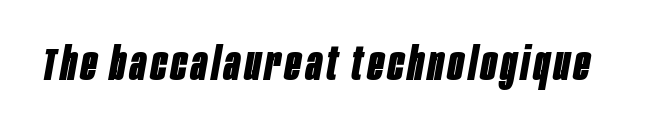
{"italic": "yes", "lean": "right", "slant_degrees": 10, "bold": "yes", "weight": "bold", "width": "condensed", "stroke_contrast": "low", "x_height": "large", "monospaced": "no", "underline": "no", "glyph_px": 46}
